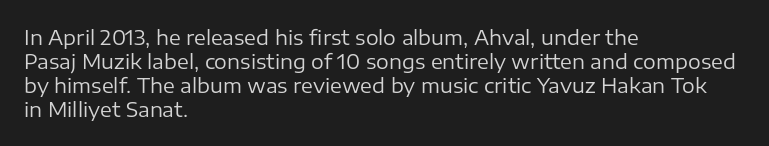
Descenders are the only things crossing below the line. Letters have the restrained weight of plain body copy at most. Where is the straight margin? On the left. Between one letter and the next there's only the usual sliver of space.
